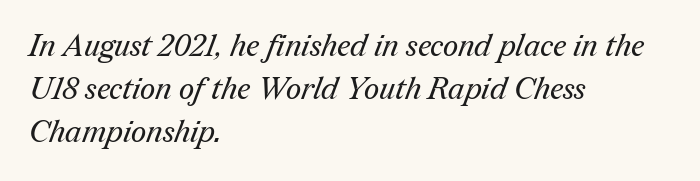
Caption: multi-line text, flush left, ragged right. Do the characters align in a grid? No, the font is proportional. The letterforms sit shoulder to shoulder at normal distance. Beneath every word, the page is bare. What's the leading like? Ordinary, nothing unusual. A serif font was chosen for this passage.
